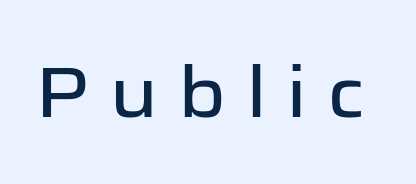
{"serif": "no", "italic": "no", "width": "normal", "stroke_contrast": "low", "x_height": "medium", "monospaced": "no", "underline": "no", "letter_spacing": "wide", "letter_spacing_em": 0.27, "glyph_px": 72}
